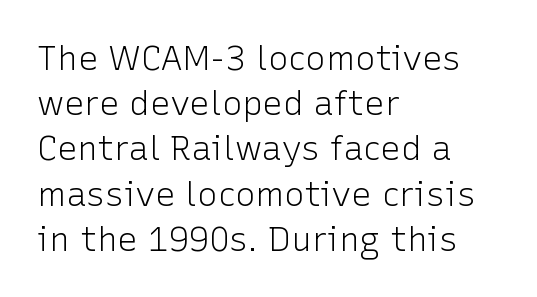
{"serif": "no", "italic": "no", "bold": "no", "weight": "light", "width": "normal", "stroke_contrast": "low", "x_height": "medium", "monospaced": "no", "underline": "no", "align": "left", "line_spacing": "normal", "line_spacing_ratio": 1.33, "letter_spacing": "normal", "letter_spacing_em": 0.0, "glyph_px": 34}
